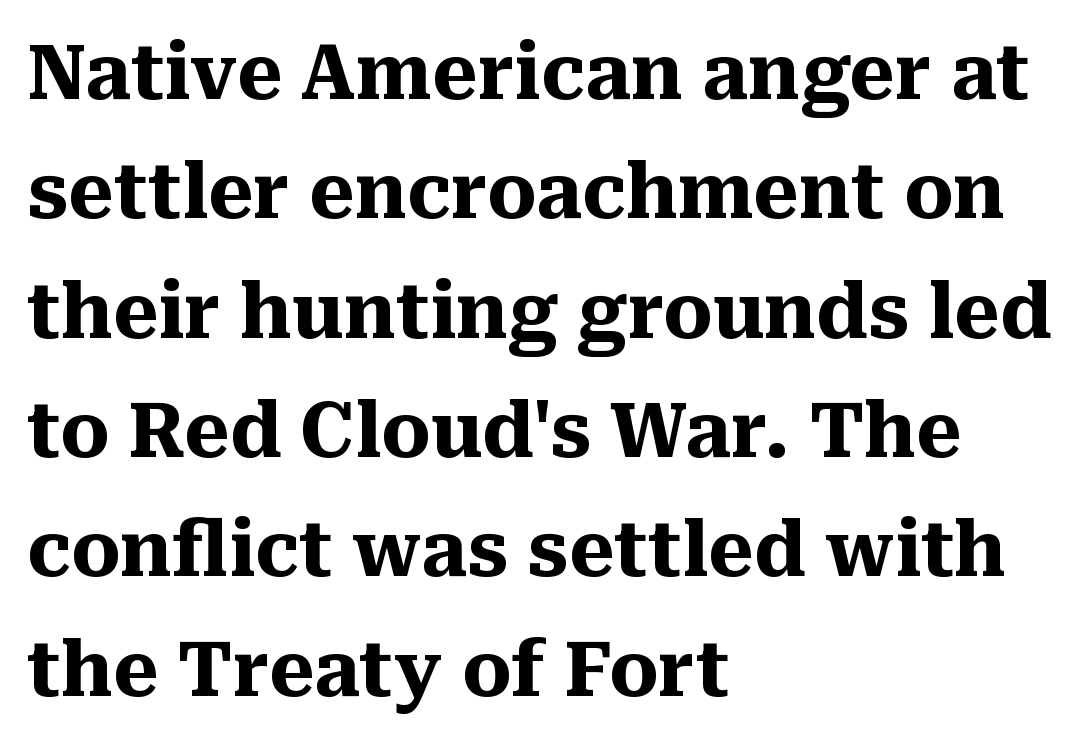
{"serif": "yes", "italic": "no", "bold": "yes", "weight": "heavy", "width": "normal", "stroke_contrast": "medium", "x_height": "medium", "monospaced": "no", "underline": "no", "align": "left", "line_spacing": "normal", "line_spacing_ratio": 1.55, "letter_spacing": "normal", "letter_spacing_em": 0.0, "glyph_px": 77}
